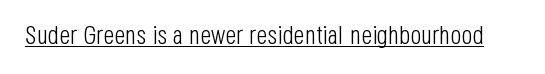
{"italic": "no", "bold": "no", "underline": "yes", "letter_spacing": "normal", "letter_spacing_em": 0.0, "glyph_px": 26}
